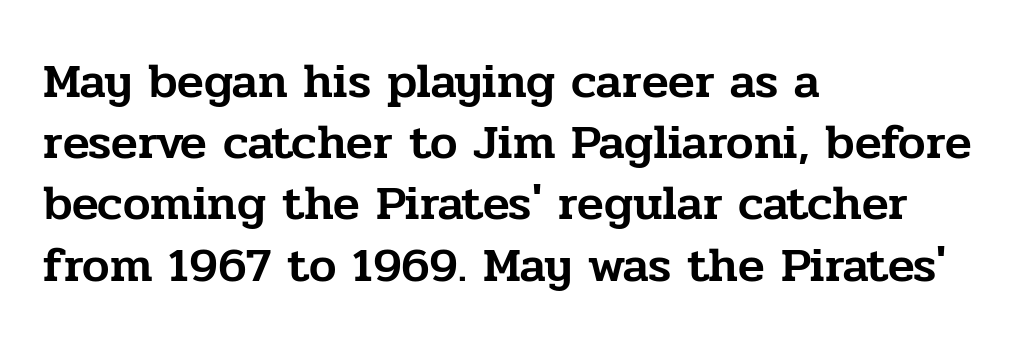
The image shows 49 px serif type, upright; set left-aligned, normal line spacing (1.25x), normal letter spacing, not underlined; low stroke contrast and a medium x-height.
